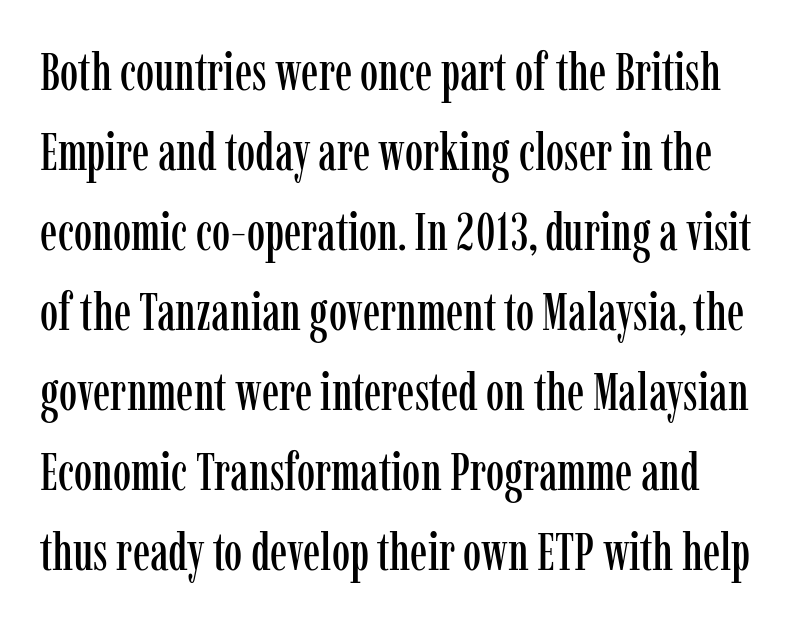
Q: Is the text italic (slanted)? A: No, it is upright.
Q: Is the typeface a serif or a sans-serif typeface? A: Serif.
Q: Is the text underlined? A: No.
Q: Is the spacing between letters normal or unusually wide? A: Normal.
Q: Is the spacing between lines tight, normal or loose? A: Normal.
Q: Width (condensed, normal, or wide)? A: Condensed.
Q: Stroke contrast? A: Low.
Q: x-height? A: Medium.
Q: Monospaced? A: No.
